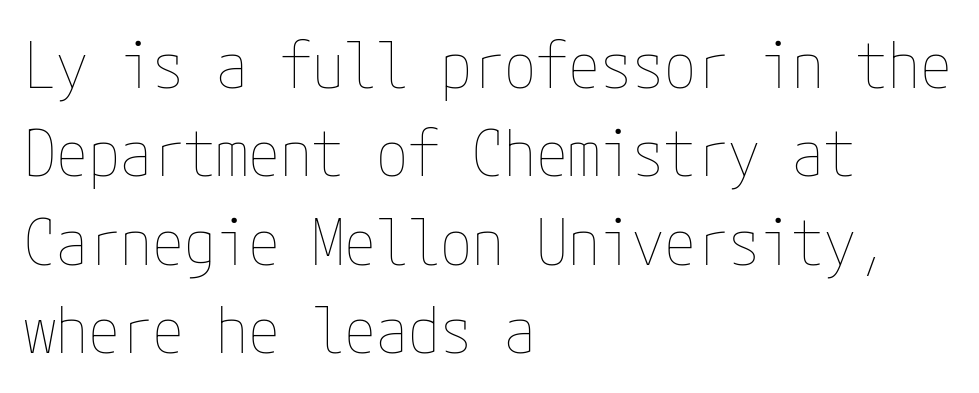
Q: Is the text bold? A: No.
Q: Is the text italic (slanted)? A: No, it is upright.
Q: Is the text underlined? A: No.
Q: How is the paragraph aligned? A: Left-aligned.
Q: Is the spacing between letters normal or unusually wide? A: Normal.
Q: Is the spacing between lines tight, normal or loose? A: Normal.
Q: Width (condensed, normal, or wide)? A: Condensed.
Q: Stroke contrast? A: Low.
Q: x-height? A: Medium.
